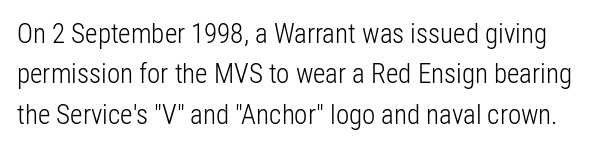
{"italic": "no", "bold": "no", "underline": "no", "line_spacing": "normal", "line_spacing_ratio": 1.5, "letter_spacing": "normal", "letter_spacing_em": 0.0, "glyph_px": 27}
